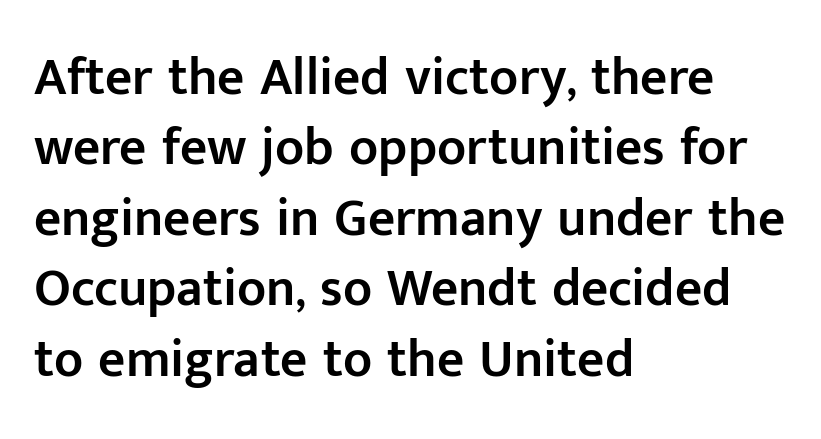
Q: Is the text bold? A: Semi-bold.
Q: Is the text italic (slanted)? A: No, it is upright.
Q: Is the typeface a serif or a sans-serif typeface? A: Sans-serif.
Q: Is the text underlined? A: No.
Q: How is the paragraph aligned? A: Left-aligned.
Q: Is the spacing between letters normal or unusually wide? A: Normal.
Q: Is the spacing between lines tight, normal or loose? A: Normal.
Q: Width (condensed, normal, or wide)? A: Normal.
Q: Stroke contrast? A: Low.
Q: x-height? A: Medium.
Q: Monospaced? A: No.
